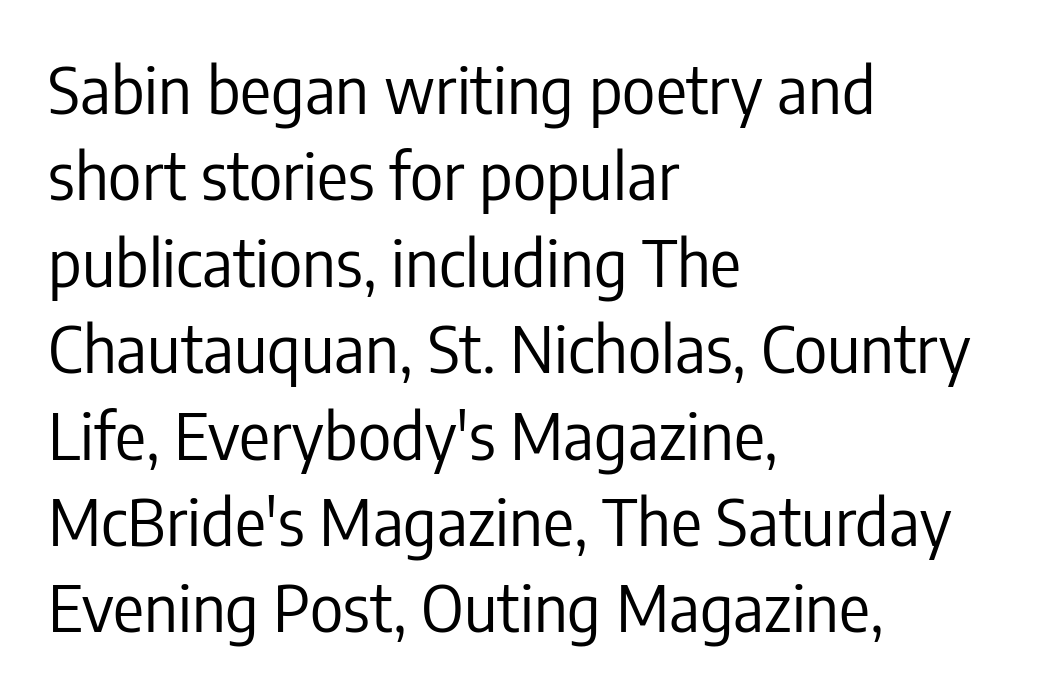
Q: Is the text bold? A: No.
Q: Is the text italic (slanted)? A: No, it is upright.
Q: Is the typeface a serif or a sans-serif typeface? A: Sans-serif.
Q: Is the text underlined? A: No.
Q: How is the paragraph aligned? A: Left-aligned.
Q: Is the spacing between letters normal or unusually wide? A: Normal.
Q: Is the spacing between lines tight, normal or loose? A: Normal.
Q: Width (condensed, normal, or wide)? A: Condensed.
Q: Stroke contrast? A: Low.
Q: x-height? A: Medium.
Q: Monospaced? A: No.
